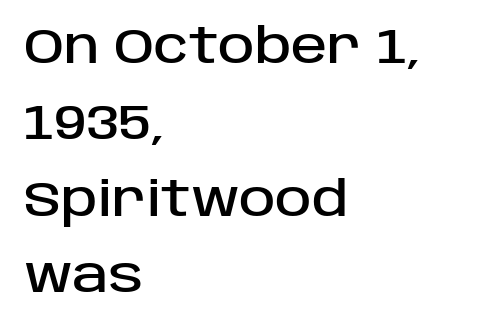
The axis of the letterforms is exactly vertical. Spacing between characters is what you'd get straight out of the box. Any mark beneath the type? The region is blank. A normal amount of white space separates one row of letters from the next.
